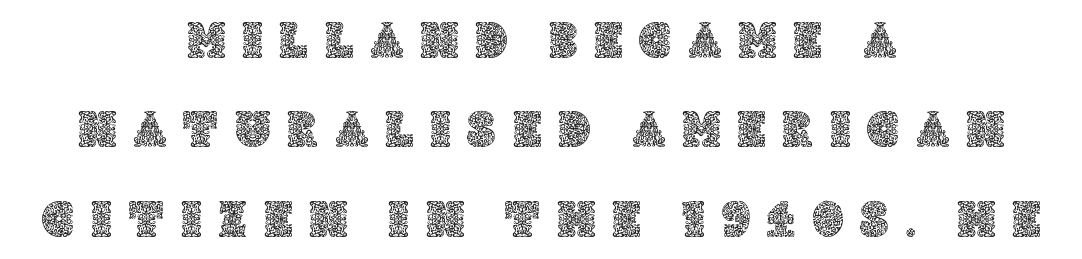
The image shows 52 px text type, upright; set centered, line spacing 1.72x, unusually wide letter spacing (+0.33 em), not underlined; a large x-height.
